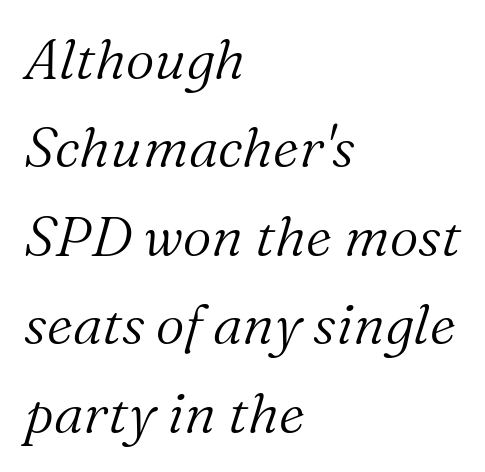
The image shows 56 px light serif type, italic (leaning right); set left-aligned, normal line spacing (1.58x), normal letter spacing, not underlined; medium stroke contrast and a medium x-height.
